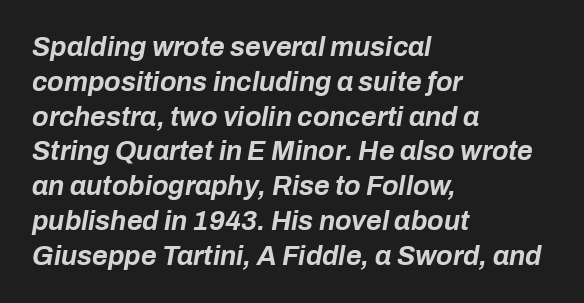
Q: Is the text bold? A: Yes.
Q: Is the text italic (slanted)? A: Yes, it leans right by about 10 degrees.
Q: Is the text underlined? A: No.
Q: How is the paragraph aligned? A: Left-aligned.
Q: Is the spacing between letters normal or unusually wide? A: Normal.
Q: Is the spacing between lines tight, normal or loose? A: Normal.
